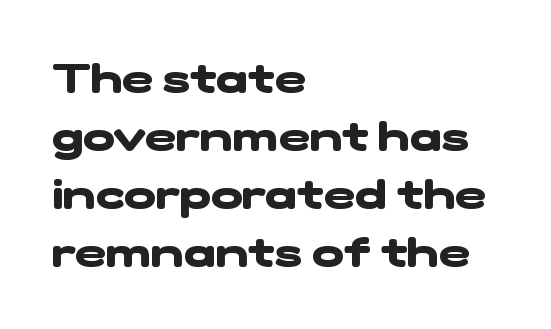
Lines of text with bare space underneath. These lines keep a tight, regular rhythm from letter to letter. Typographically, this falls in the sans-serif category. The passage shown is typed in a proportional face where columns would drift. The leading is moderate, giving the passage an even texture.
